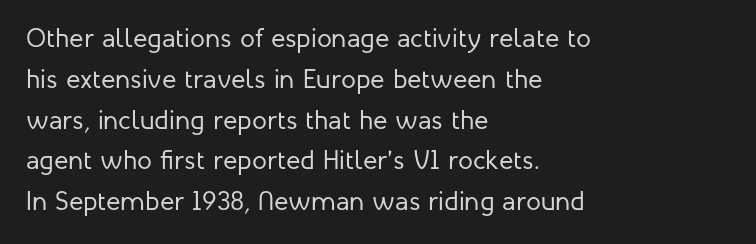
{"italic": "no", "bold": "no", "underline": "no", "align": "left", "line_spacing": "normal", "line_spacing_ratio": 1.51, "letter_spacing": "normal", "letter_spacing_em": 0.0, "glyph_px": 27}
